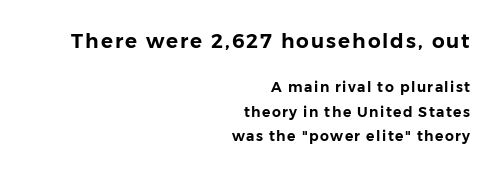
One-word summary of the alignment: right. The zone under the glyphs is completely vacant. The font's upright variant was chosen for this text. Look at the glyph heights: the upper group is clearly the bigger setting.
